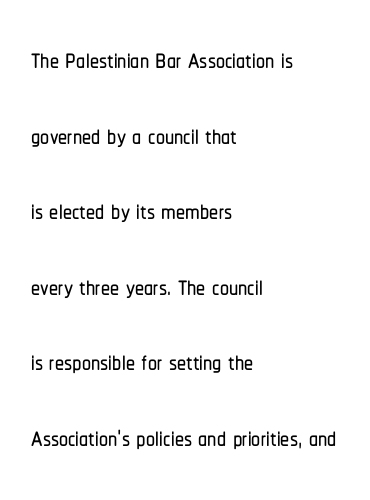
Q: Is the text italic (slanted)? A: No, it is upright.
Q: Is the typeface a serif or a sans-serif typeface? A: Sans-serif.
Q: Is the text underlined? A: No.
Q: How is the paragraph aligned? A: Left-aligned.
Q: Is the spacing between letters normal or unusually wide? A: Normal.
Q: Is the spacing between lines tight, normal or loose? A: Loose.
Q: Width (condensed, normal, or wide)? A: Condensed.
Q: Stroke contrast? A: Low.
Q: x-height? A: Medium.
Q: Monospaced? A: No.
